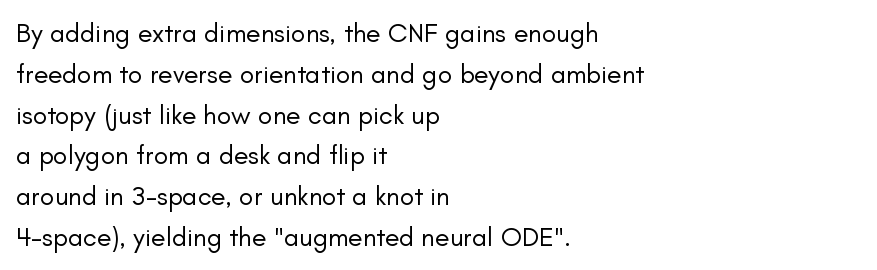
The image shows 27 px text type, upright; set left-aligned, normal line spacing (1.51x), normal letter spacing, not underlined.
